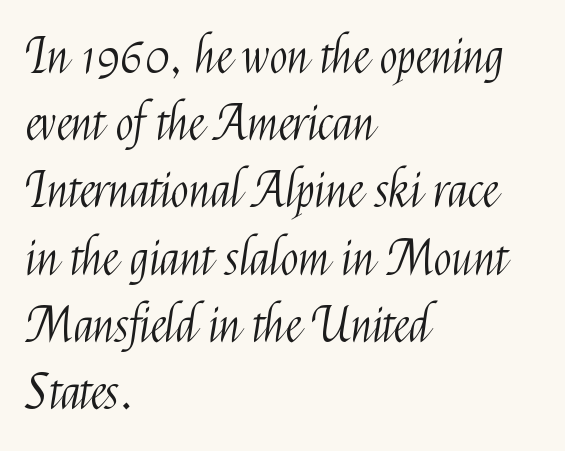
Unbolded letterforms with no extra heft. This is sans-serif lettering, the kind often seen on screens and signage. Is this a fixed-width face? No — the glyphs have proportional, varying widths. The text block is weighted toward the left margin, trailing off unevenly rightward. There is no visible air inserted between adjacent glyphs.
